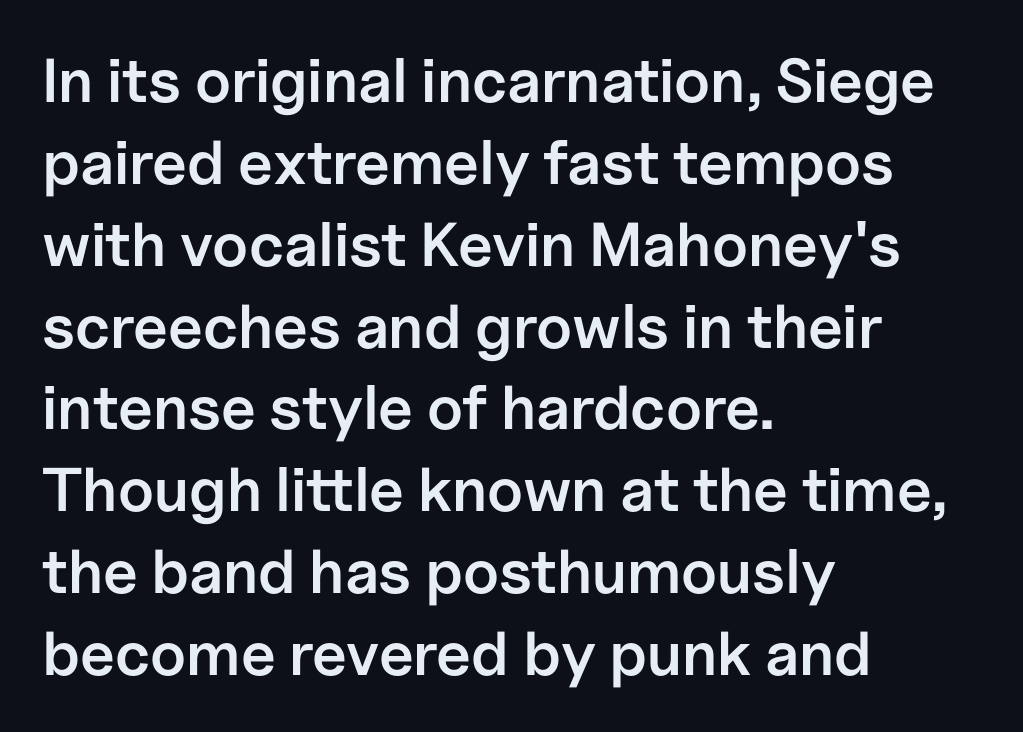
Q: Is the text bold? A: Semi-bold.
Q: Is the text italic (slanted)? A: No, it is upright.
Q: Is the typeface a serif or a sans-serif typeface? A: Sans-serif.
Q: Is the text underlined? A: No.
Q: How is the paragraph aligned? A: Left-aligned.
Q: Is the spacing between letters normal or unusually wide? A: Normal.
Q: Is the spacing between lines tight, normal or loose? A: Normal.
Q: Width (condensed, normal, or wide)? A: Normal.
Q: Stroke contrast? A: Low.
Q: x-height? A: Medium.
Q: Monospaced? A: No.
